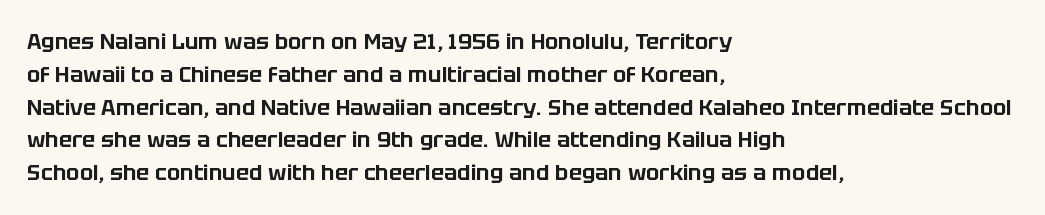
Q: Is the text italic (slanted)? A: No, it is upright.
Q: Is the text underlined? A: No.
Q: How is the paragraph aligned? A: Left-aligned.
Q: Is the spacing between letters normal or unusually wide? A: Normal.
Q: Is the spacing between lines tight, normal or loose? A: Normal.
